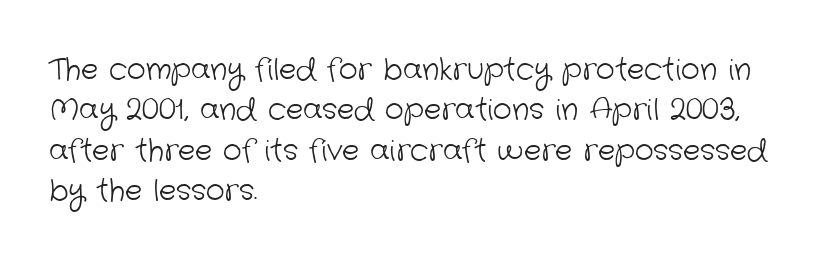
Just letters on the line, the space beneath them empty. Successive baselines arrive at the customary interval. Line beginnings align vertically; line endings do not. These lines are rendered in a variable-pitch font.
